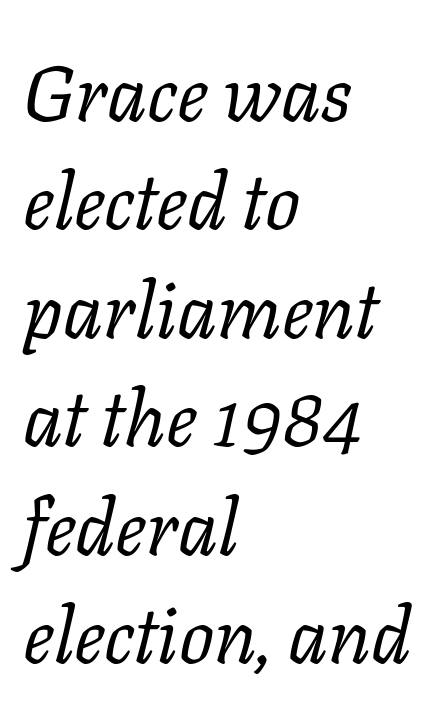
The image shows 78 px regular-weight serif type, italic (leaning right); set left-aligned, normal line spacing (1.39x), normal letter spacing, not underlined; low stroke contrast and a medium x-height.
